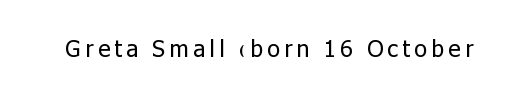
Q: Is the text bold? A: No.
Q: Is the text italic (slanted)? A: No, it is upright.
Q: Is the text underlined? A: No.
